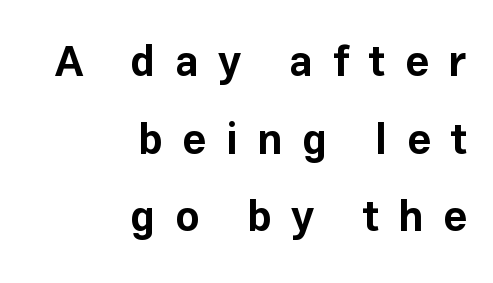
The image shows 42 px bold sans-serif type, upright; set right-aligned, line spacing 1.85x, unusually wide letter spacing (+0.47 em), not underlined; low stroke contrast and a medium x-height.
